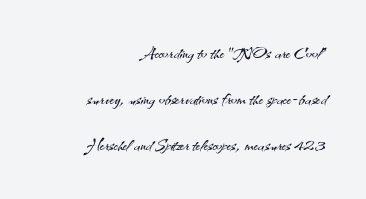
{"bold": "no", "underline": "no", "align": "right", "line_spacing": "loose", "line_spacing_ratio": 1.99, "letter_spacing": "normal", "letter_spacing_em": 0.0, "glyph_px": 23}
